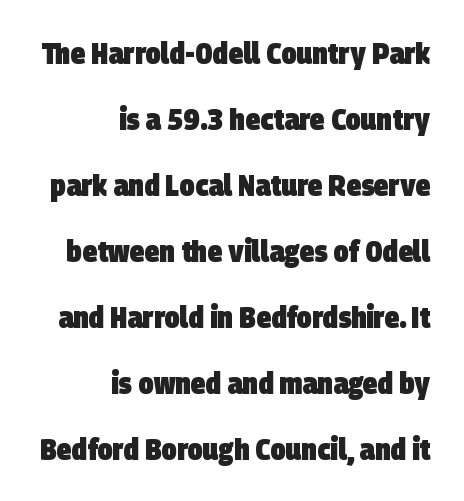
Q: Is the text bold? A: Yes.
Q: Is the typeface a serif or a sans-serif typeface? A: Sans-serif.
Q: Is the text underlined? A: No.
Q: How is the paragraph aligned? A: Right-aligned.
Q: Is the spacing between letters normal or unusually wide? A: Normal.
Q: Is the spacing between lines tight, normal or loose? A: Loose.
Q: Width (condensed, normal, or wide)? A: Condensed.
Q: Stroke contrast? A: Low.
Q: x-height? A: Large.
Q: Monospaced? A: No.
